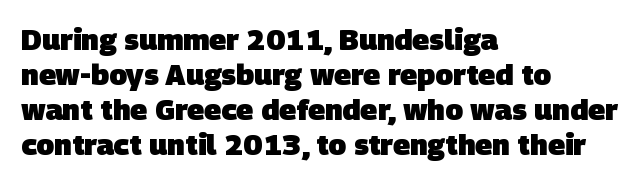
This rendering leaves character spacing at its baseline value. Plain, unruled lines of type. Typesetter's note: full bold, strokes at maximum text heaviness. The lines are quadded left.
